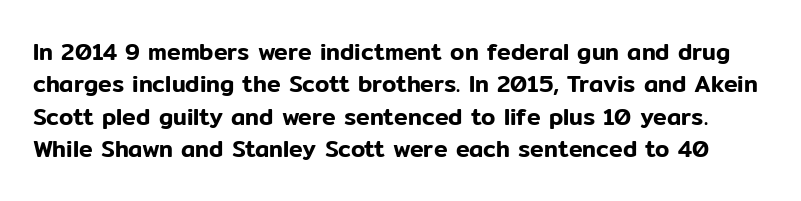
{"italic": "no", "underline": "no", "line_spacing": "normal", "line_spacing_ratio": 1.41, "letter_spacing": "normal", "letter_spacing_em": 0.0, "glyph_px": 23}
